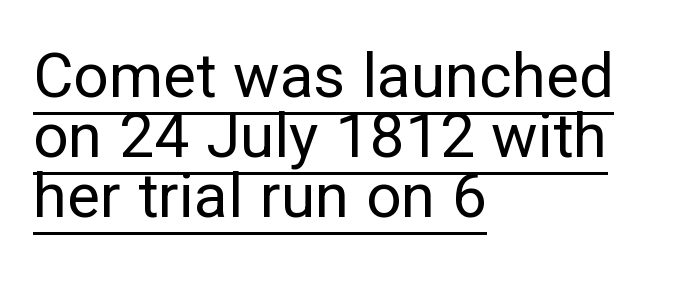
The image shows 62 px regular-weight sans-serif type, upright; set left-aligned, tight line spacing (0.97x), normal letter spacing, underlined; low stroke contrast and a medium x-height.
